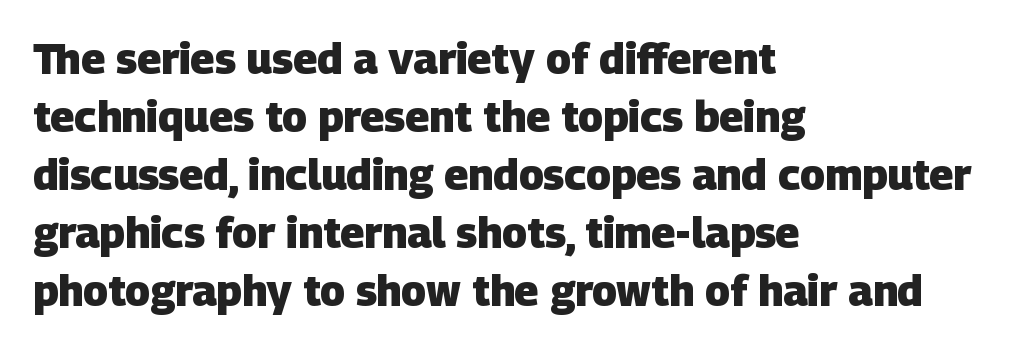
The image shows 42 px heavy sans-serif type; set left-aligned, normal line spacing (1.38x), normal letter spacing, not underlined; low stroke contrast and a large x-height.
